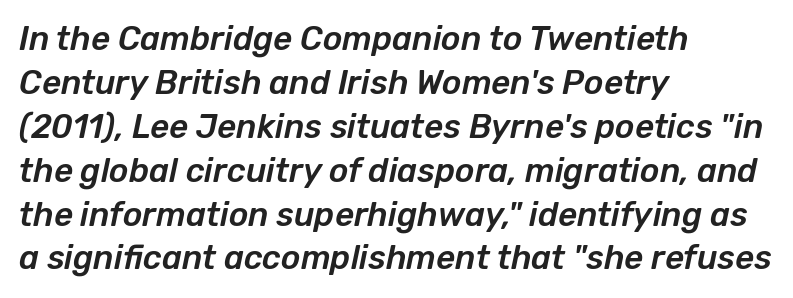
{"italic": "yes", "lean": "right", "slant_degrees": 12, "width": "normal", "stroke_contrast": "low", "x_height": "medium", "monospaced": "no", "underline": "no", "align": "left", "line_spacing": "normal", "line_spacing_ratio": 1.33, "letter_spacing": "normal", "letter_spacing_em": 0.0, "glyph_px": 33}
